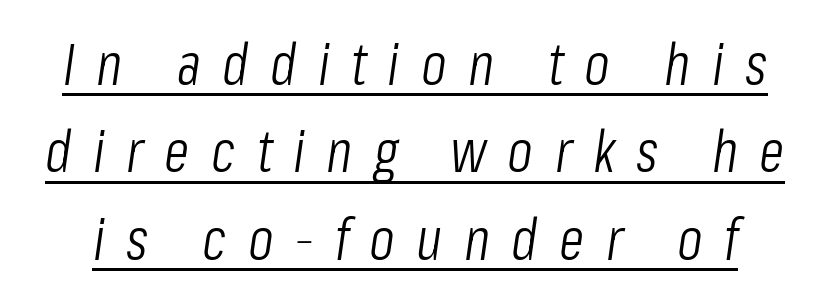
{"italic": "yes", "lean": "right", "slant_degrees": 8, "bold": "no", "weight": "light", "width": "condensed", "stroke_contrast": "low", "x_height": "medium", "monospaced": "no", "underline": "yes", "line_spacing": "normal", "line_spacing_ratio": 1.48, "letter_spacing": "wide", "letter_spacing_em": 0.36, "glyph_px": 59}
